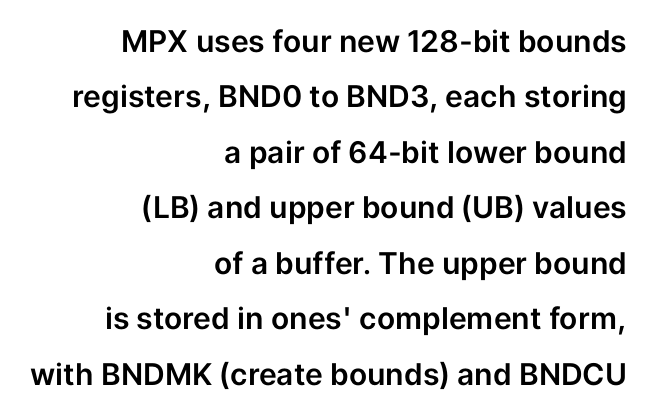
{"serif": "no", "italic": "no", "width": "normal", "stroke_contrast": "low", "x_height": "medium", "monospaced": "no", "underline": "no", "align": "right", "line_spacing_ratio": 1.85, "letter_spacing": "normal", "letter_spacing_em": 0.0, "glyph_px": 30}
